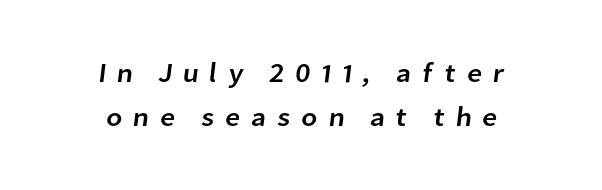
Just letters on the line, the space beneath them empty. Reading down the block, each line starts at a different indent, mirrored at its end. Rows of type keep a routine distance in the vertical direction. Display-style spreading of the glyphs; the letterfit is very open.
